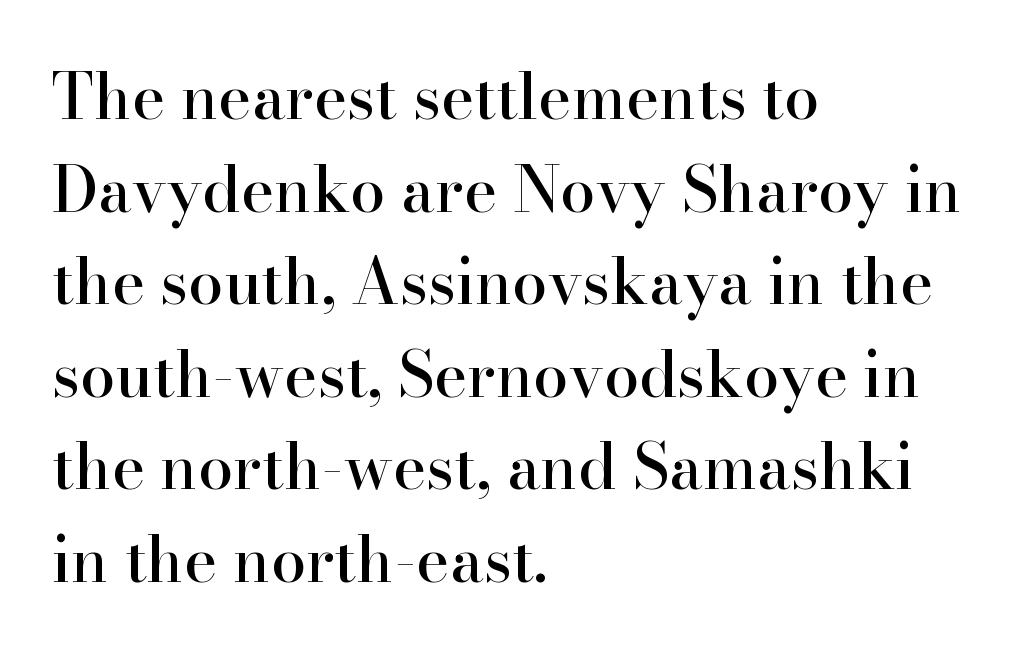
{"serif": "yes", "italic": "no", "width": "normal", "stroke_contrast": "high", "x_height": "small", "monospaced": "no", "underline": "no", "align": "left", "line_spacing": "normal", "line_spacing_ratio": 1.47, "letter_spacing": "normal", "letter_spacing_em": 0.0, "glyph_px": 63}
